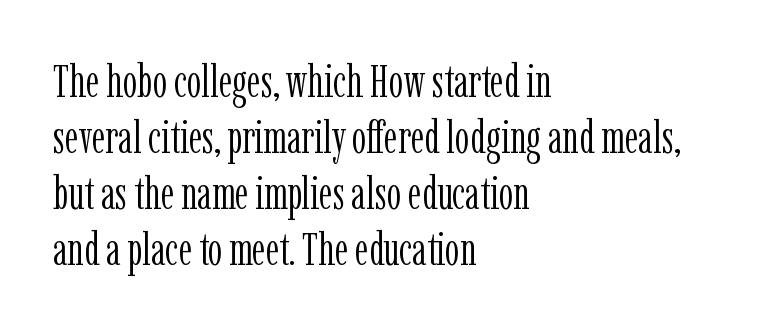
Q: Is the text bold? A: No.
Q: Is the text italic (slanted)? A: No, it is upright.
Q: Is the typeface a serif or a sans-serif typeface? A: Serif.
Q: Is the text underlined? A: No.
Q: How is the paragraph aligned? A: Left-aligned.
Q: Is the spacing between letters normal or unusually wide? A: Normal.
Q: Width (condensed, normal, or wide)? A: Condensed.
Q: Stroke contrast? A: Low.
Q: x-height? A: Medium.
Q: Monospaced? A: No.
